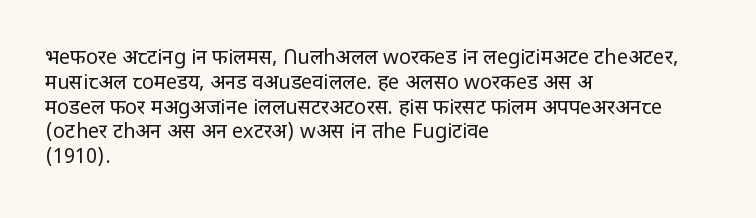
The image shows 20 px text type, upright; set left-aligned, line spacing 1.24x, normal letter spacing, not underlined.
